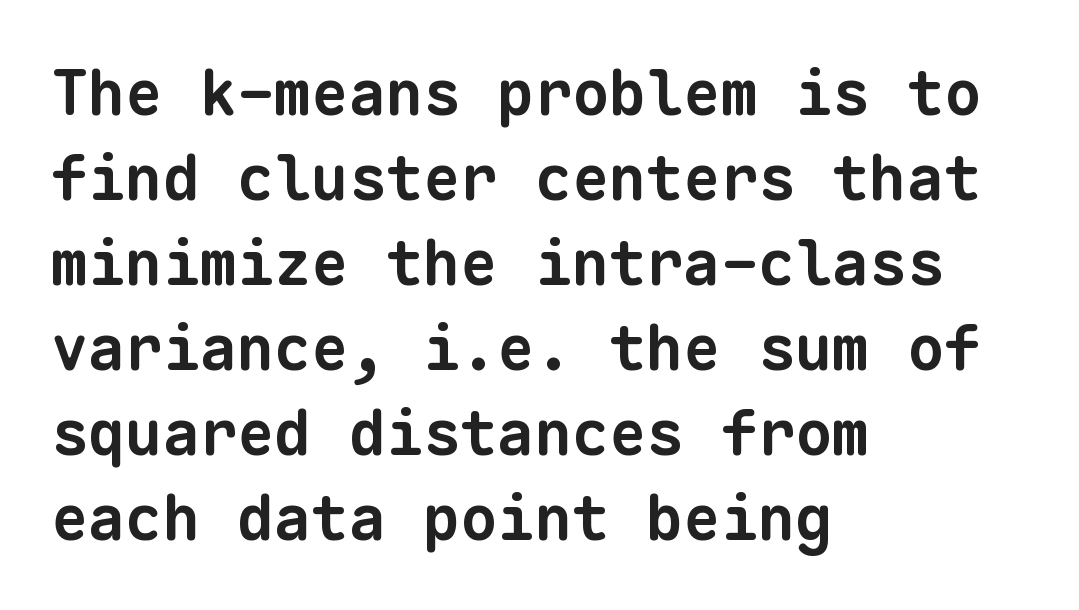
{"serif": "no", "bold": "yes", "weight": "bold", "width": "normal", "stroke_contrast": "low", "x_height": "medium", "monospaced": "yes", "underline": "no", "align": "left", "line_spacing": "normal", "line_spacing_ratio": 1.37, "letter_spacing": "normal", "letter_spacing_em": 0.0, "glyph_px": 62}
